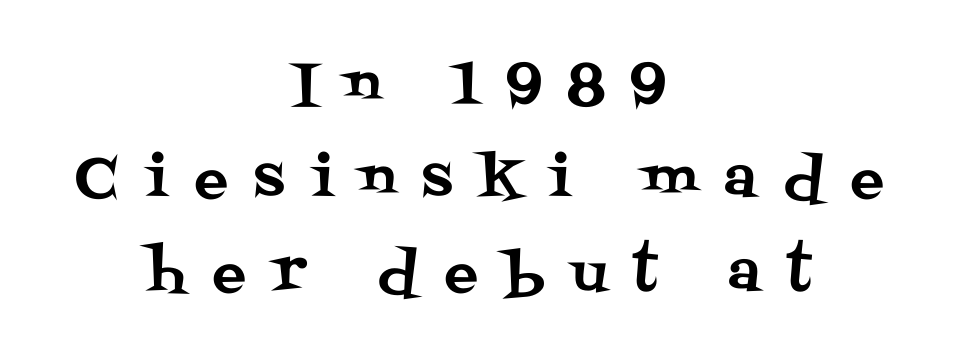
The characters display serif detailing at their extremities. A typesetter would call this heavily tracked-out type. The type sits square on the baseline with zero lean. One-word summary of the alignment: center.
